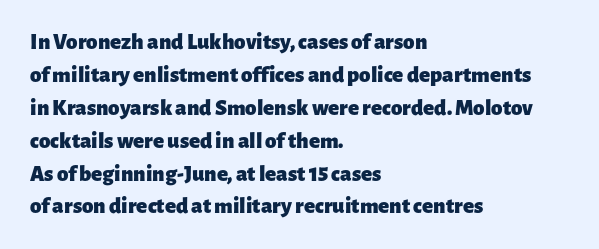
The image shows 23 px bold type, upright; set left-aligned, normal line spacing (1.43x), normal letter spacing, not underlined.
